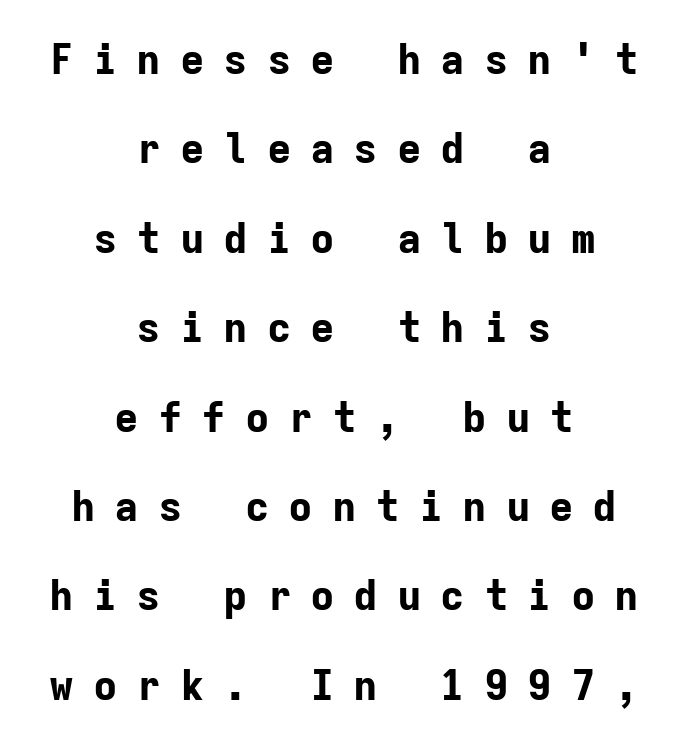
The area under the type is left untouched. Does the lettering tilt? It doesn't — this is upright. Compared with typical body copy, the letter spacing here is much looser. Each new line begins a long way beneath the previous one. Here the designer chose a console-style face with uniform glyph widths. Stroke thickness is high; the sample reads as a true bold.
